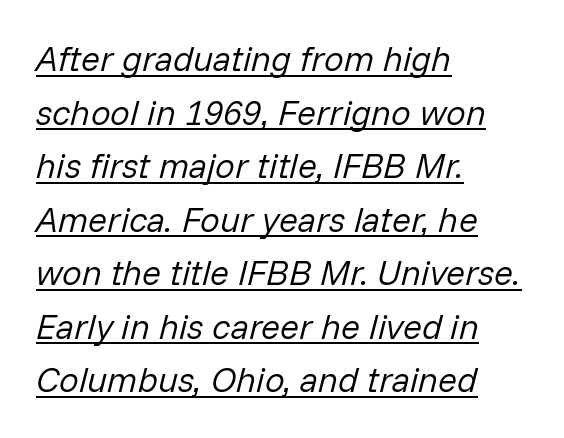
The image shows 35 px regular-weight type, italic (leaning right); set left-aligned, normal line spacing (1.53x), normal letter spacing, underlined; low stroke contrast and a medium x-height.
